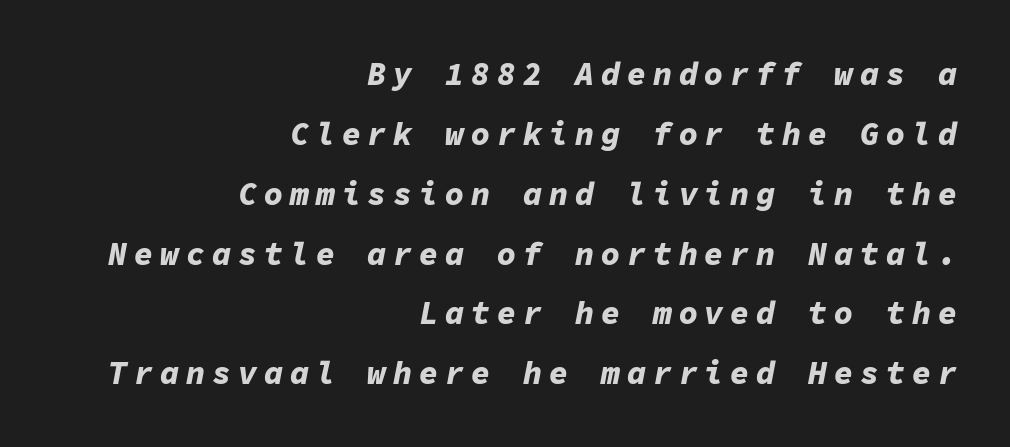
Q: Is the text bold? A: Yes.
Q: Is the text italic (slanted)? A: Yes, it leans right by about 11 degrees.
Q: Is the text underlined? A: No.
Q: How is the paragraph aligned? A: Right-aligned.
Q: Is the spacing between letters normal or unusually wide? A: Unusually wide.
Q: Width (condensed, normal, or wide)? A: Normal.
Q: Stroke contrast? A: Low.
Q: x-height? A: Medium.
Q: Monospaced? A: Yes.
